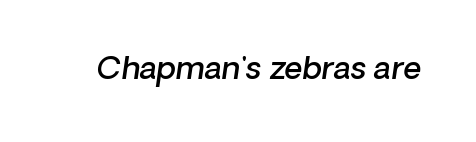
The image shows 31 px semibold type, italic (leaning right); set normal letter spacing, not underlined; low stroke contrast and a medium x-height.
